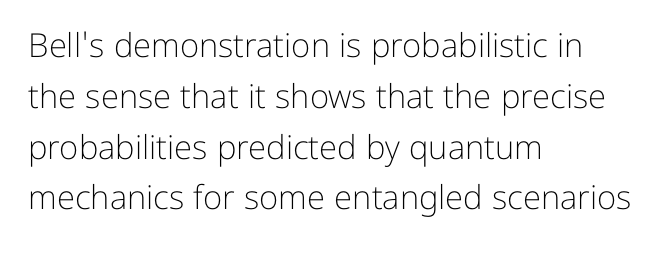
{"serif": "no", "italic": "no", "bold": "no", "weight": "light", "width": "normal", "stroke_contrast": "low", "x_height": "medium", "monospaced": "no", "underline": "no", "align": "left", "line_spacing": "normal", "line_spacing_ratio": 1.54, "letter_spacing": "normal", "letter_spacing_em": 0.0, "glyph_px": 33}
